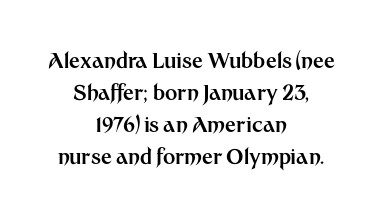
{"italic": "no", "bold": "yes", "underline": "no", "align": "center", "line_spacing": "normal", "line_spacing_ratio": 1.53, "letter_spacing": "normal", "letter_spacing_em": 0.0, "glyph_px": 21}
